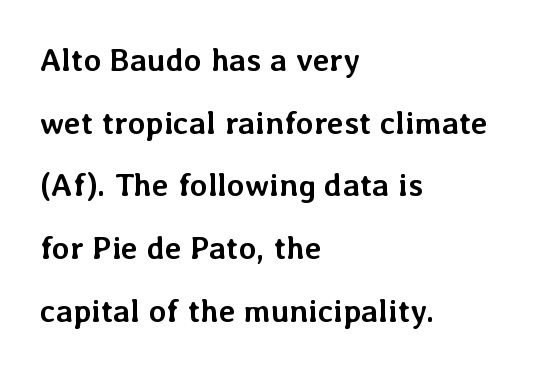
Q: Is the text bold? A: Yes.
Q: Is the text italic (slanted)? A: No, it is upright.
Q: Is the text underlined? A: No.
Q: How is the paragraph aligned? A: Left-aligned.
Q: Is the spacing between letters normal or unusually wide? A: Normal.
Q: Is the spacing between lines tight, normal or loose? A: Loose.
Q: Width (condensed, normal, or wide)? A: Normal.
Q: Stroke contrast? A: Low.
Q: x-height? A: Medium.
Q: Monospaced? A: No.
